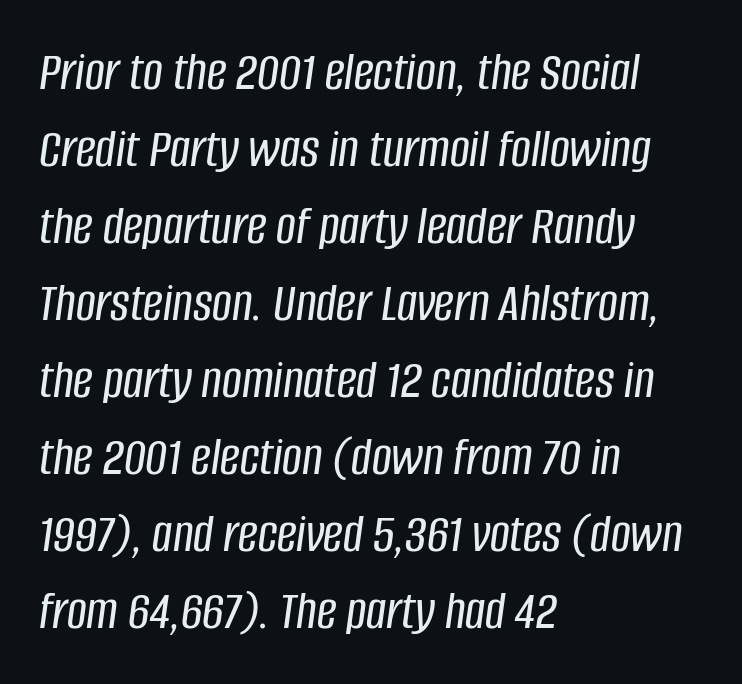
{"italic": "yes", "lean": "right", "slant_degrees": 8, "width": "condensed", "stroke_contrast": "low", "x_height": "large", "monospaced": "no", "underline": "no", "align": "left", "line_spacing": "normal", "line_spacing_ratio": 1.4, "letter_spacing": "normal", "letter_spacing_em": 0.0, "glyph_px": 55}
